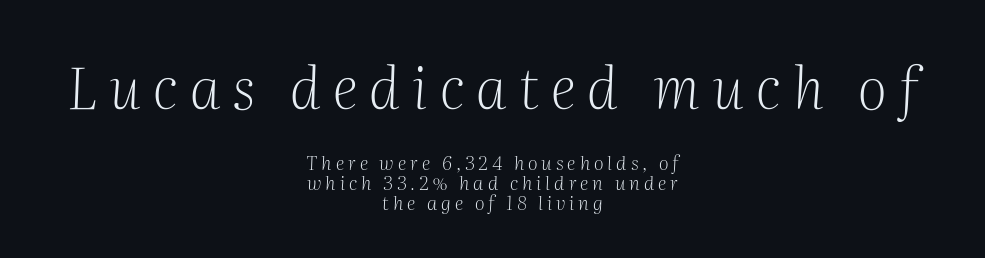
If you measured baseline to baseline, you'd find a short distance. The letters in the upper block stand taller than those in the block below. The zone under the glyphs is completely vacant. The compositor balanced each line on the midline. Ink coverage per letter is moderate at most. Little horizontal feet cap the strokes, marking this as serif type.
